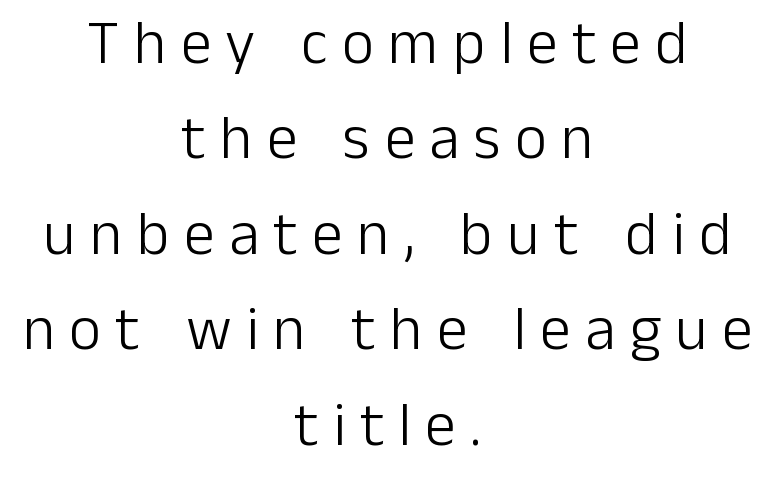
Q: Is the text bold? A: No.
Q: Is the text italic (slanted)? A: No, it is upright.
Q: Is the typeface a serif or a sans-serif typeface? A: Sans-serif.
Q: Is the text underlined? A: No.
Q: How is the paragraph aligned? A: Centered.
Q: Is the spacing between letters normal or unusually wide? A: Unusually wide.
Q: Is the spacing between lines tight, normal or loose? A: Normal.
Q: Width (condensed, normal, or wide)? A: Normal.
Q: Stroke contrast? A: Low.
Q: x-height? A: Medium.
Q: Monospaced? A: No.
